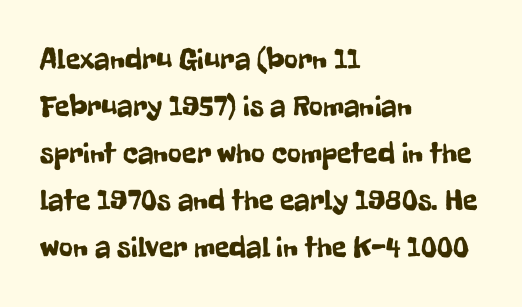
Q: Is the text italic (slanted)? A: No, it is upright.
Q: Is the typeface a serif or a sans-serif typeface? A: Sans-serif.
Q: Is the text underlined? A: No.
Q: How is the paragraph aligned? A: Left-aligned.
Q: Is the spacing between letters normal or unusually wide? A: Normal.
Q: Is the spacing between lines tight, normal or loose? A: Normal.
Q: Width (condensed, normal, or wide)? A: Condensed.
Q: Stroke contrast? A: Low.
Q: x-height? A: Medium.
Q: Monospaced? A: No.
